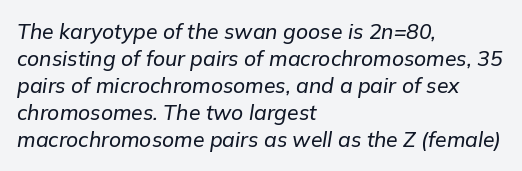
Q: Is the text italic (slanted)? A: Yes, it leans right by about 9 degrees.
Q: Is the text underlined? A: No.
Q: How is the paragraph aligned? A: Left-aligned.
Q: Is the spacing between letters normal or unusually wide? A: Normal.
Q: Is the spacing between lines tight, normal or loose? A: Normal.
